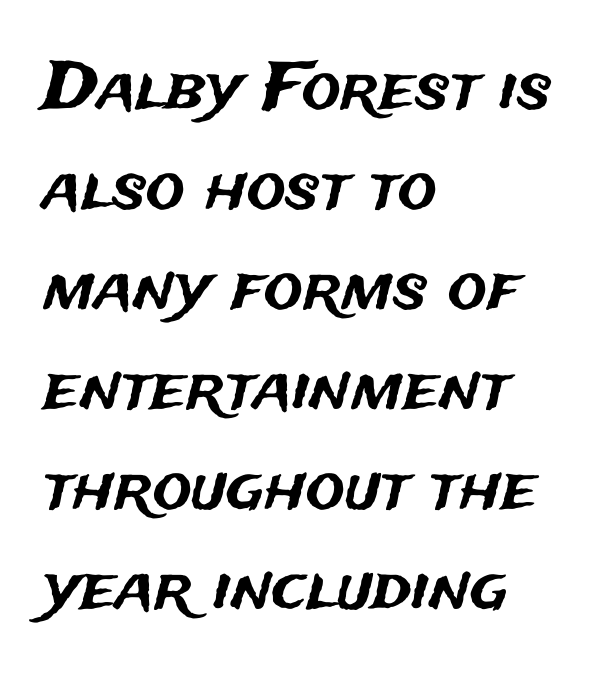
Q: Is the text italic (slanted)? A: Yes.
Q: Is the typeface a serif or a sans-serif typeface? A: Sans-serif.
Q: Is the text underlined? A: No.
Q: How is the paragraph aligned? A: Left-aligned.
Q: Is the spacing between letters normal or unusually wide? A: Normal.
Q: Is the spacing between lines tight, normal or loose? A: Normal.
Q: Width (condensed, normal, or wide)? A: Normal.
Q: Stroke contrast? A: Medium.
Q: x-height? A: Medium.
Q: Monospaced? A: No.
